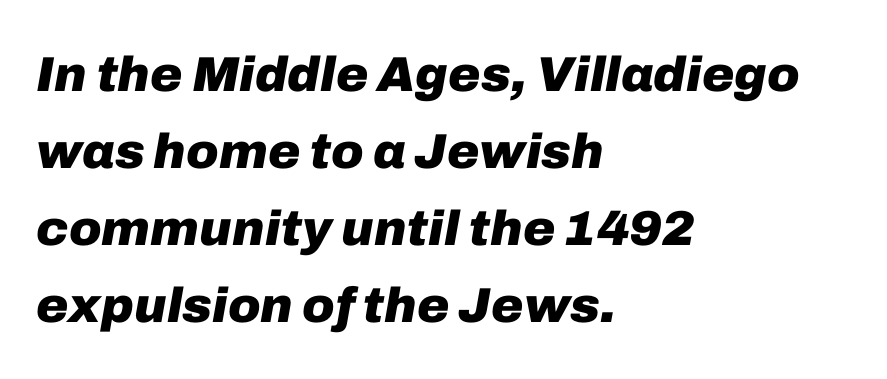
The image shows 49 px heavy type, italic (leaning right); set left-aligned, normal line spacing (1.57x), normal letter spacing, not underlined; low stroke contrast and a medium x-height.
